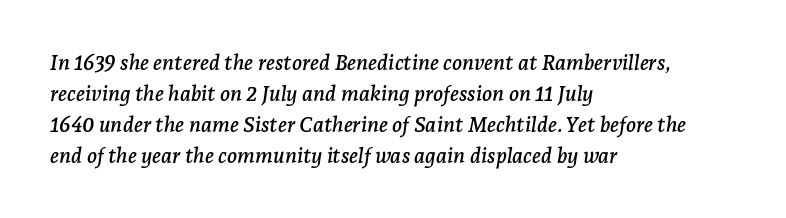
Successive baselines arrive at the customary interval. The passage shown has conventional tracking throughout. The foot of each line stays bare and open. Compared with a centered layout, this one pins lines to the left instead.
